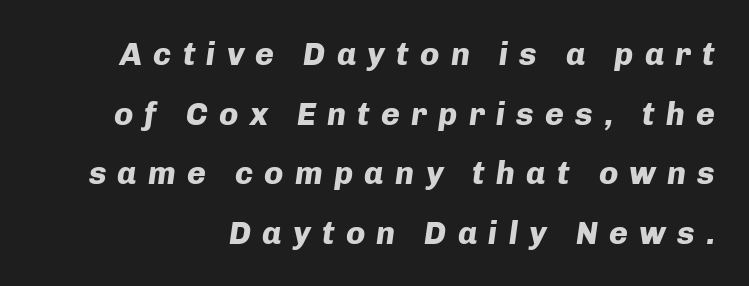
The image shows 32 px heavy type, italic (leaning right); set line spacing 1.86x, unusually wide letter spacing (+0.35 em), not underlined; low stroke contrast and a medium x-height.
